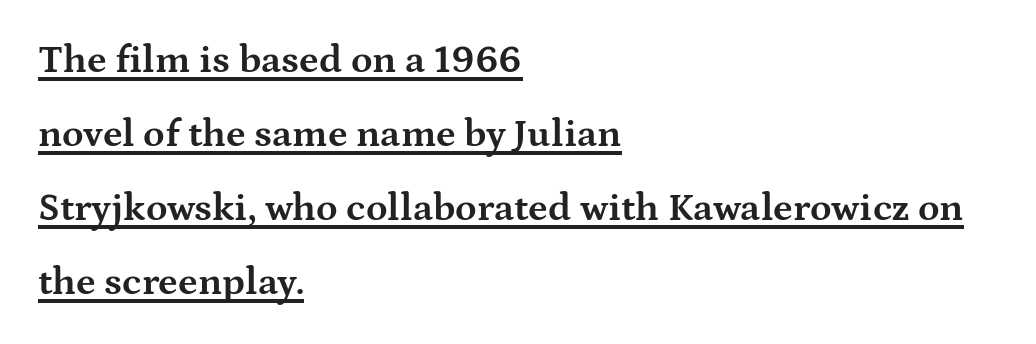
{"serif": "yes", "italic": "no", "bold": "yes", "weight": "bold", "width": "wide", "stroke_contrast": "medium", "x_height": "medium", "monospaced": "no", "underline": "yes", "align": "left", "line_spacing": "loose", "line_spacing_ratio": 1.9, "letter_spacing": "normal", "letter_spacing_em": 0.0, "glyph_px": 39}
